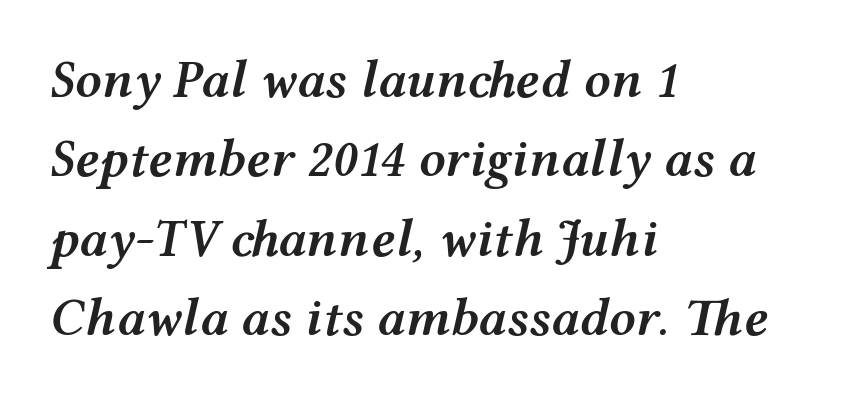
The image shows 53 px semibold, wide type, italic (leaning right); set left-aligned, normal line spacing (1.5x), normal letter spacing, not underlined; medium stroke contrast and a medium x-height.
